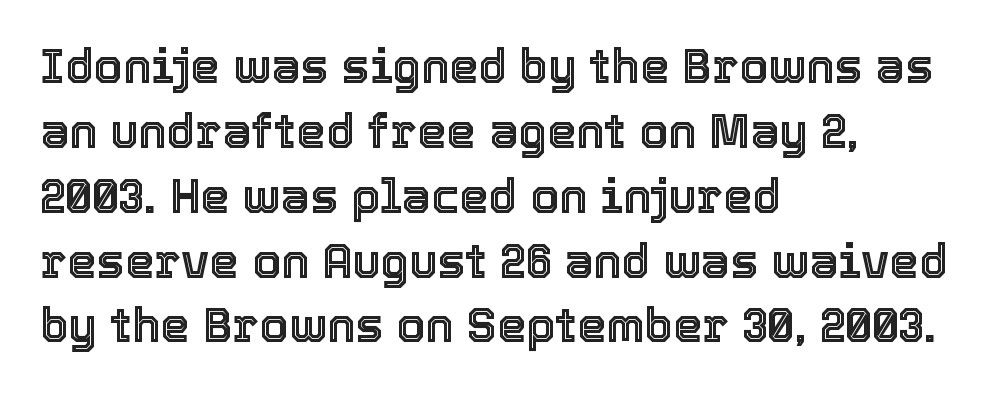
The letters advance in unequal steps, a hallmark of proportional type. The line texture is even and compact thanks to regular tracking. Successive baselines arrive at the customary interval. The ragged edge is on the right, which tells us the setting is flush left. Designer's note — italics off, roman on.
